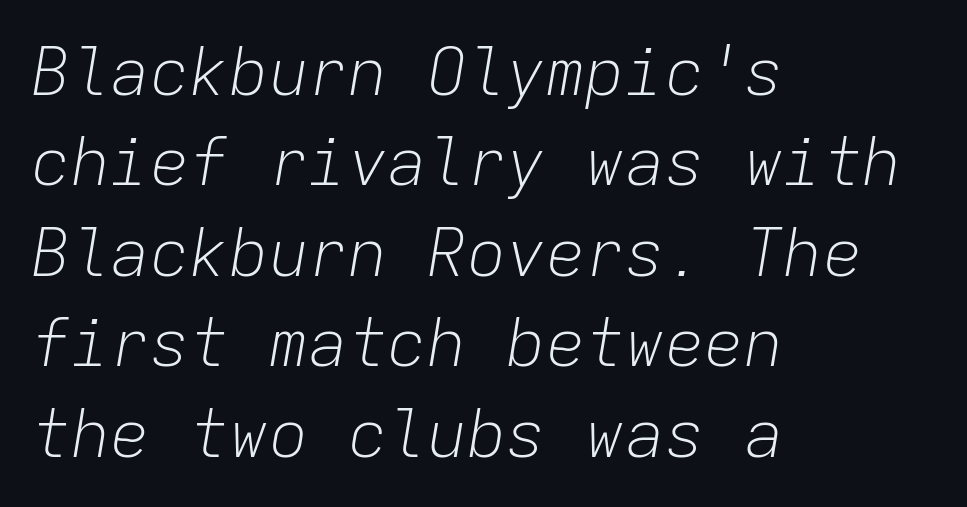
Q: Is the text bold? A: No.
Q: Is the text italic (slanted)? A: Yes, it leans right by about 9 degrees.
Q: Is the text underlined? A: No.
Q: How is the paragraph aligned? A: Left-aligned.
Q: Is the spacing between letters normal or unusually wide? A: Normal.
Q: Is the spacing between lines tight, normal or loose? A: Normal.
Q: Width (condensed, normal, or wide)? A: Normal.
Q: Stroke contrast? A: Low.
Q: x-height? A: Medium.
Q: Monospaced? A: Yes.
